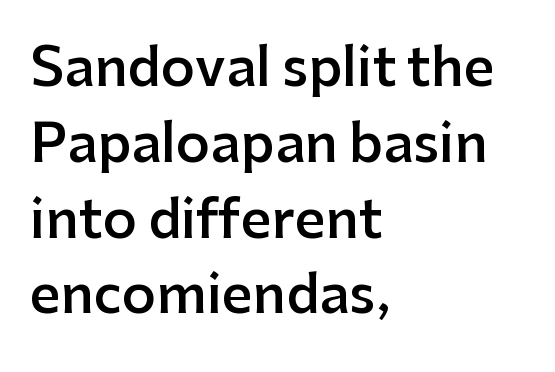
{"serif": "no", "italic": "no", "bold": "semi", "weight": "semibold", "width": "normal", "stroke_contrast": "low", "x_height": "medium", "monospaced": "no", "underline": "no", "align": "left", "line_spacing": "normal", "line_spacing_ratio": 1.43, "letter_spacing": "normal", "letter_spacing_em": 0.0, "glyph_px": 53}
